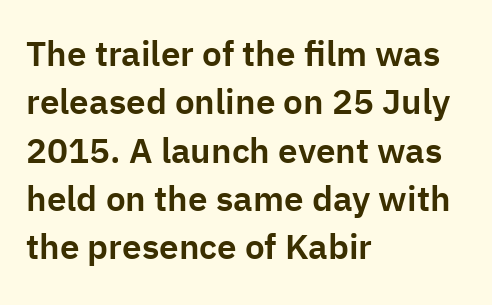
The image shows 35 px sans-serif type, upright; set left-aligned, normal line spacing (1.38x), normal letter spacing, not underlined; low stroke contrast and a medium x-height.
